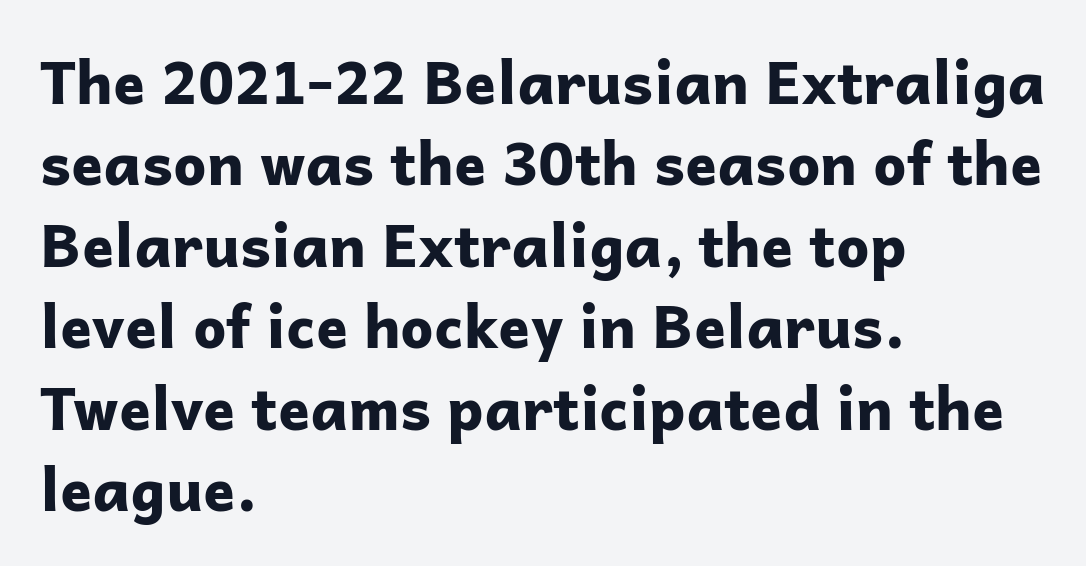
The image shows 59 px bold sans-serif type, upright; set left-aligned, normal line spacing (1.38x), normal letter spacing, not underlined; low stroke contrast and a medium x-height.
